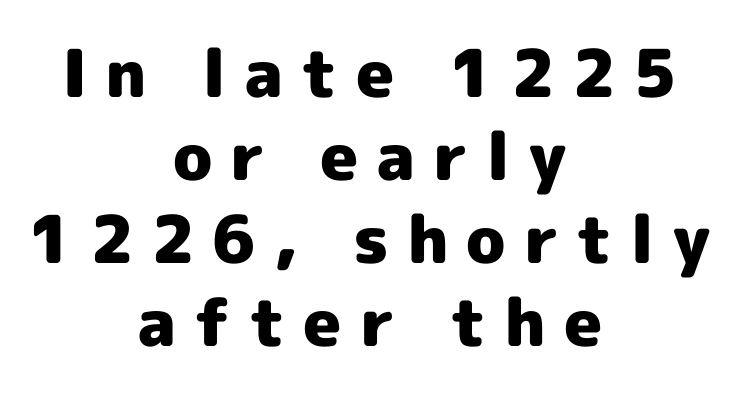
{"serif": "no", "italic": "no", "bold": "yes", "weight": "heavy", "width": "normal", "x_height": "medium", "monospaced": "no", "underline": "no", "align": "center", "line_spacing": "normal", "line_spacing_ratio": 1.26, "letter_spacing": "wide", "letter_spacing_em": 0.27, "glyph_px": 66}
